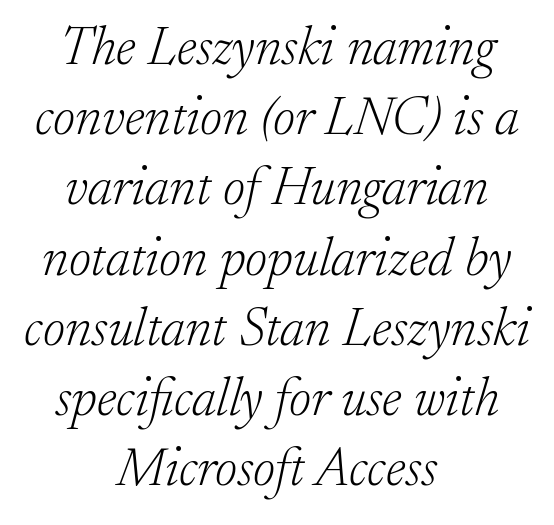
{"serif": "yes", "italic": "yes", "lean": "right", "slant_degrees": 17, "bold": "no", "weight": "light", "width": "normal", "stroke_contrast": "low", "x_height": "small", "monospaced": "no", "underline": "no", "align": "center", "line_spacing": "normal", "line_spacing_ratio": 1.3, "letter_spacing": "normal", "letter_spacing_em": 0.0, "glyph_px": 54}
